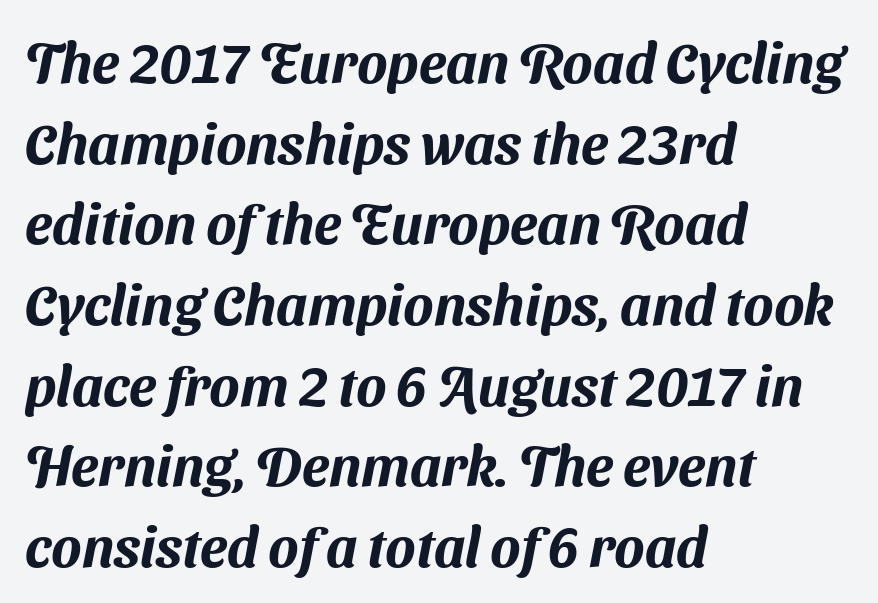
Q: Is the typeface a serif or a sans-serif typeface? A: Sans-serif.
Q: Is the text underlined? A: No.
Q: How is the paragraph aligned? A: Left-aligned.
Q: Is the spacing between letters normal or unusually wide? A: Normal.
Q: Is the spacing between lines tight, normal or loose? A: Normal.
Q: Width (condensed, normal, or wide)? A: Normal.
Q: Stroke contrast? A: Medium.
Q: x-height? A: Medium.
Q: Monospaced? A: No.
